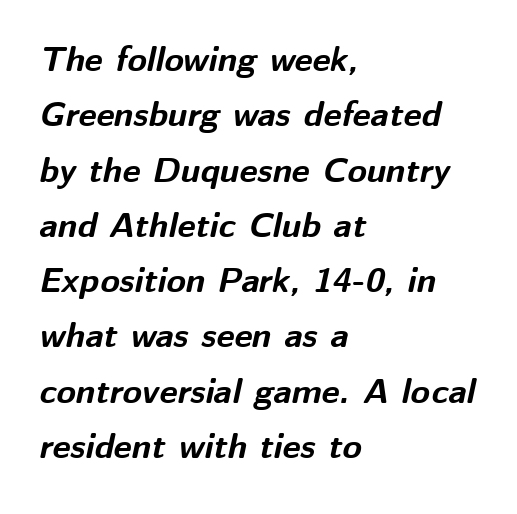
Leftover space on each line is placed entirely after the last word. The block of text has a typical density, with ordinary space between rows. A typesetter would mark this as italic. The words here are not underlined. Letter spacing: default.
